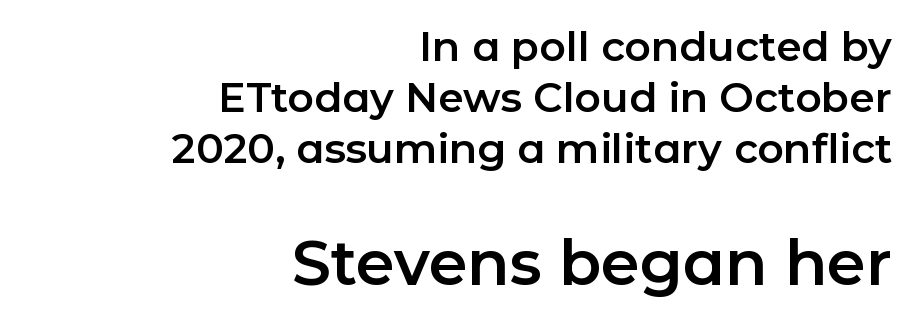
The image shows 62 px sans-serif type, upright; set right-aligned, normal line spacing (1.25x), normal letter spacing, not underlined; the second (bottom) block is 1.51x larger; low stroke contrast and a medium x-height.
